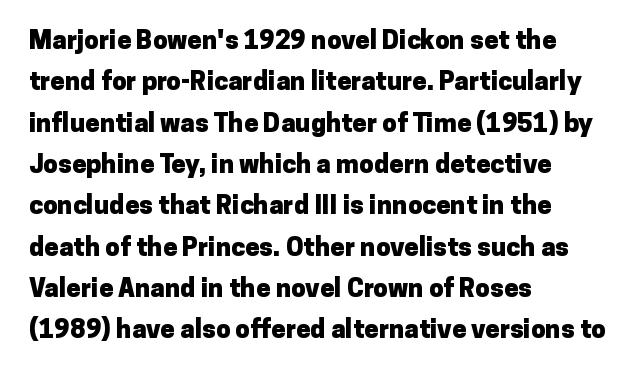
Q: Is the text bold? A: Yes.
Q: Is the text italic (slanted)? A: No, it is upright.
Q: Is the text underlined? A: No.
Q: How is the paragraph aligned? A: Left-aligned.
Q: Is the spacing between letters normal or unusually wide? A: Normal.
Q: Is the spacing between lines tight, normal or loose? A: Normal.
